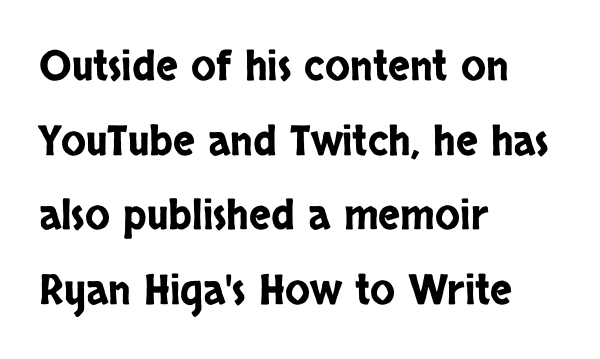
The image shows 41 px condensed sans-serif type, upright; set left-aligned, line spacing 1.82x, normal letter spacing, not underlined; low stroke contrast and a large x-height.
